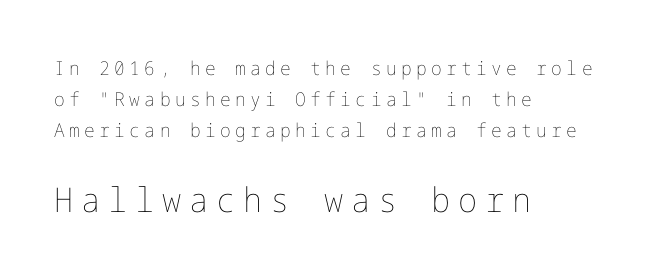
Short note: letters widely spaced. Ink coverage per letter is moderate at most. Unmarked baselines from the first word to the last. The letters in the lower block stand taller than those in the block above. The letters stand upright; this is a roman face. Casual observation: everything's shoved over to the left.
